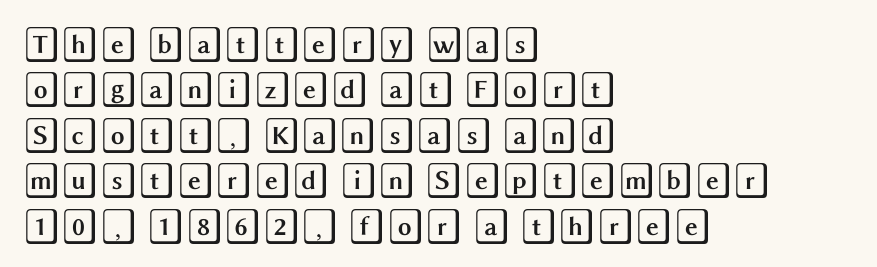
Words float on clear page, feet unadorned. Each line starts at the same left margin while the right side varies. The lettering holds an erect, upright posture throughout. A normal amount of white space separates one row of letters from the next.
